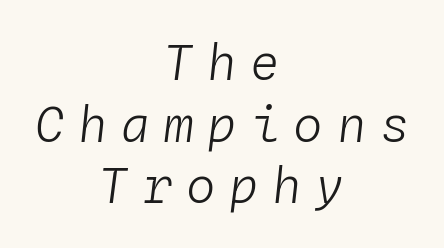
{"italic": "yes", "lean": "right", "slant_degrees": 4, "bold": "no", "weight": "light", "width": "normal", "stroke_contrast": "low", "x_height": "medium", "monospaced": "yes", "underline": "no", "align": "center", "line_spacing": "normal", "line_spacing_ratio": 1.26, "letter_spacing": "wide", "letter_spacing_em": 0.28, "glyph_px": 49}
